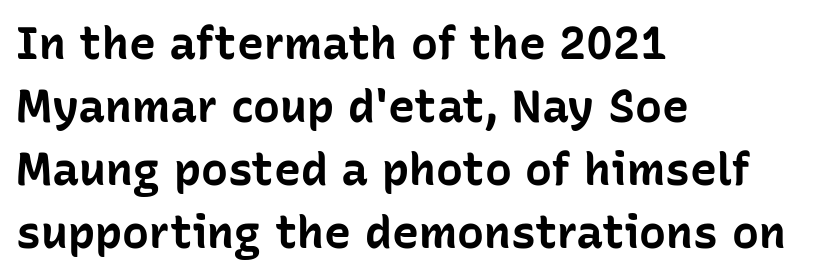
Q: Is the text bold? A: Yes.
Q: Is the text italic (slanted)? A: No, it is upright.
Q: Is the typeface a serif or a sans-serif typeface? A: Sans-serif.
Q: Is the text underlined? A: No.
Q: How is the paragraph aligned? A: Left-aligned.
Q: Is the spacing between letters normal or unusually wide? A: Normal.
Q: Is the spacing between lines tight, normal or loose? A: Normal.
Q: Width (condensed, normal, or wide)? A: Normal.
Q: Stroke contrast? A: Low.
Q: x-height? A: Medium.
Q: Monospaced? A: No.
